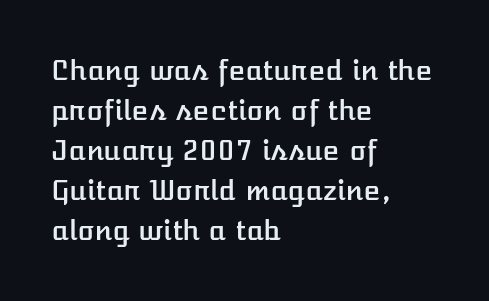
Q: Is the text italic (slanted)? A: No, it is upright.
Q: Is the text underlined? A: No.
Q: How is the paragraph aligned? A: Left-aligned.
Q: Is the spacing between letters normal or unusually wide? A: Normal.
Q: Is the spacing between lines tight, normal or loose? A: Normal.
Q: Width (condensed, normal, or wide)? A: Normal.
Q: Stroke contrast? A: Low.
Q: x-height? A: Medium.
Q: Monospaced? A: No.
